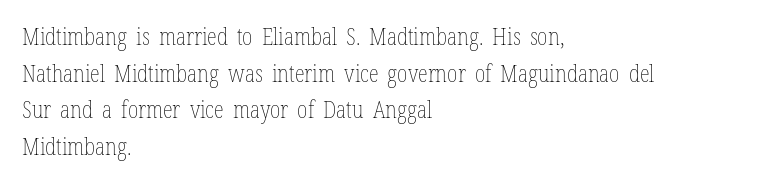
Notice how descenders clear the ascenders below comfortably — that's standard leading. Heft: none added — not bold. Posture: upright roman. The tracking reads as untouched default to a designer's eye. If you drew a ruler down the left edge, every line would touch it.
